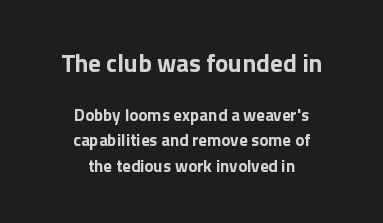
{"italic": "no", "bold": "yes", "underline": "no", "align": "center", "line_spacing": "normal", "line_spacing_ratio": 1.51, "letter_spacing": "normal", "letter_spacing_em": 0.0, "larger_block": "first", "size_ratio": 1.47, "glyph_px": 25}
